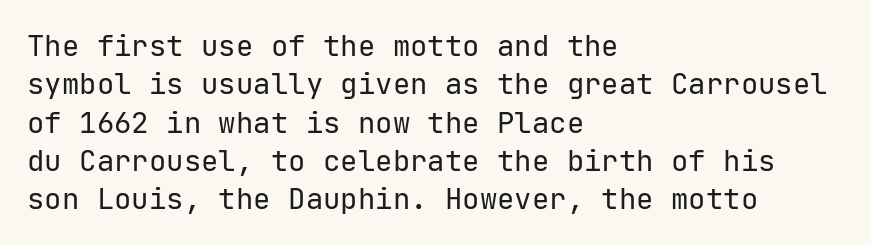
Q: Is the text bold? A: No.
Q: Is the text italic (slanted)? A: No, it is upright.
Q: Is the typeface a serif or a sans-serif typeface? A: Sans-serif.
Q: Is the text underlined? A: No.
Q: How is the paragraph aligned? A: Left-aligned.
Q: Is the spacing between letters normal or unusually wide? A: Normal.
Q: Is the spacing between lines tight, normal or loose? A: Normal.
Q: Width (condensed, normal, or wide)? A: Normal.
Q: Stroke contrast? A: Low.
Q: x-height? A: Medium.
Q: Monospaced? A: Yes.
